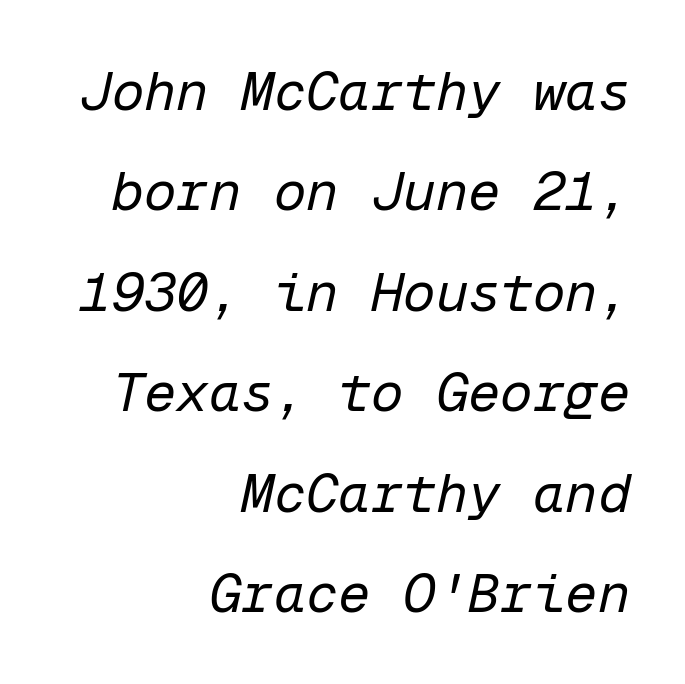
Q: Is the text bold? A: No.
Q: Is the text italic (slanted)? A: Yes, it leans right by about 12 degrees.
Q: Is the text underlined? A: No.
Q: How is the paragraph aligned? A: Right-aligned.
Q: Is the spacing between letters normal or unusually wide? A: Normal.
Q: Width (condensed, normal, or wide)? A: Normal.
Q: Stroke contrast? A: Low.
Q: x-height? A: Medium.
Q: Monospaced? A: Yes.
